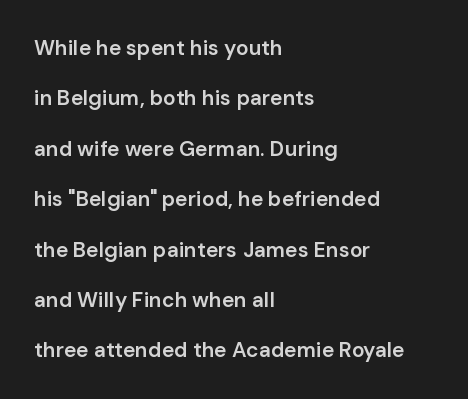
Slightly chunky letters — semibold, I'd say, not full bold. Ascenders rise straight up at ninety degrees. A student would call this left alignment; a typographer would say flush left, rag right. How are the letters spaced? Ordinarily, with no added tracking. The words here are not underlined. Quick note: interline space is abundant.
